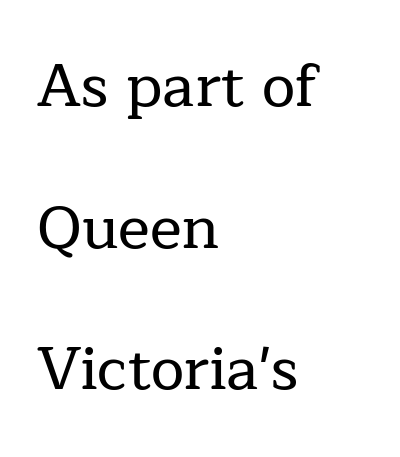
{"serif": "yes", "italic": "no", "width": "normal", "stroke_contrast": "low", "x_height": "medium", "monospaced": "no", "underline": "no", "align": "left", "line_spacing": "loose", "line_spacing_ratio": 2.36, "letter_spacing": "normal", "letter_spacing_em": 0.0, "glyph_px": 60}
